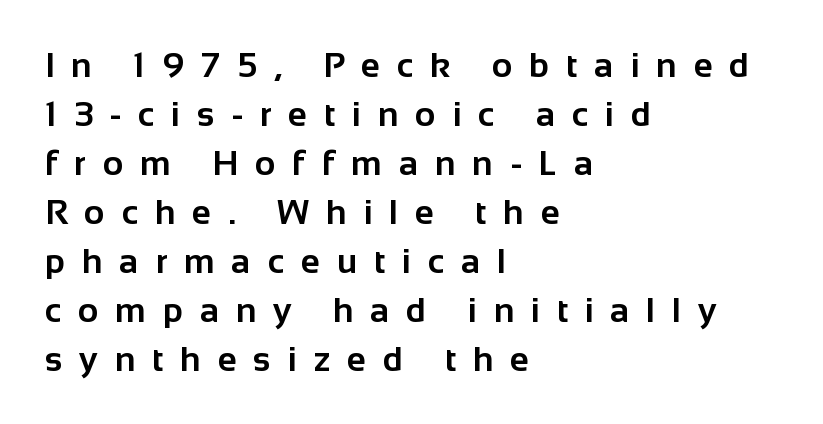
{"serif": "no", "italic": "no", "bold": "yes", "weight": "bold", "width": "normal", "stroke_contrast": "low", "x_height": "medium", "monospaced": "no", "underline": "no", "align": "left", "line_spacing": "normal", "line_spacing_ratio": 1.4, "letter_spacing": "wide", "letter_spacing_em": 0.48, "glyph_px": 35}
